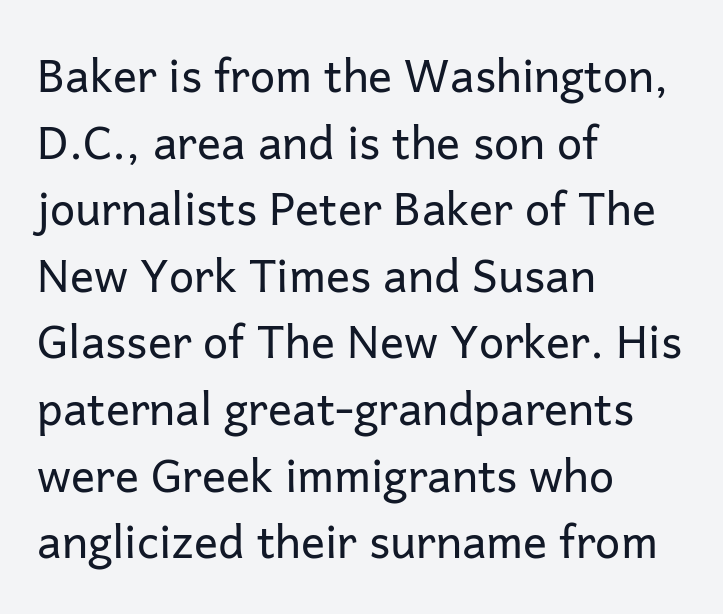
The image shows 45 px regular-weight sans-serif type, upright; set left-aligned, normal line spacing (1.48x), normal letter spacing, not underlined; low stroke contrast and a medium x-height.
